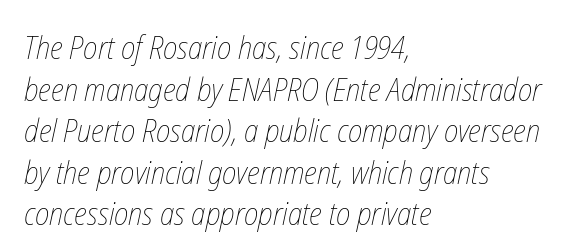
Q: Is the text bold? A: No.
Q: Is the text underlined? A: No.
Q: How is the paragraph aligned? A: Left-aligned.
Q: Is the spacing between letters normal or unusually wide? A: Normal.
Q: Is the spacing between lines tight, normal or loose? A: Normal.
Q: Width (condensed, normal, or wide)? A: Condensed.
Q: Stroke contrast? A: Low.
Q: x-height? A: Medium.
Q: Monospaced? A: No.
